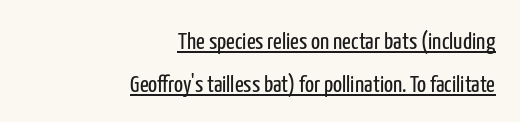
The image shows 24 px text type, upright; set right-aligned, line spacing 1.78x, normal letter spacing, underlined.
